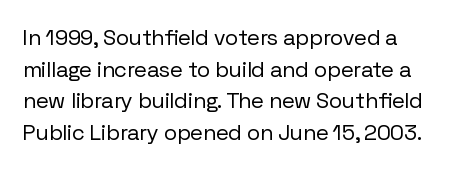
{"italic": "no", "bold": "no", "underline": "no", "align": "left", "line_spacing": "normal", "line_spacing_ratio": 1.44, "letter_spacing": "normal", "letter_spacing_em": 0.0, "glyph_px": 22}
